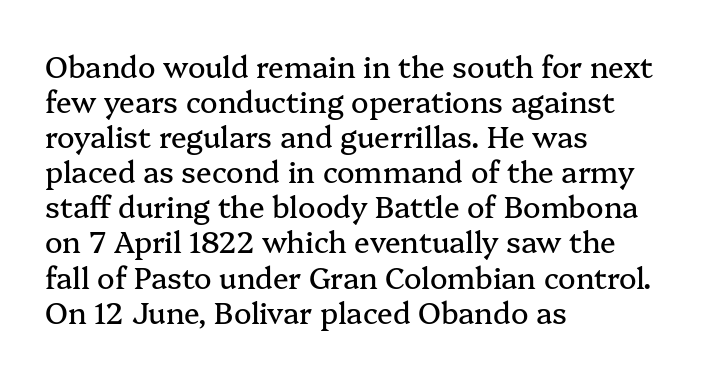
The image shows 29 px serif type, upright; set left-aligned, line spacing 1.21x, normal letter spacing, not underlined; medium stroke contrast and a medium x-height.
